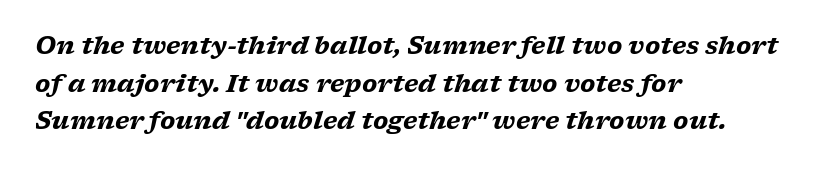
The image shows 24 px bold type, italic (leaning right); set left-aligned, normal line spacing (1.57x), normal letter spacing, not underlined.
